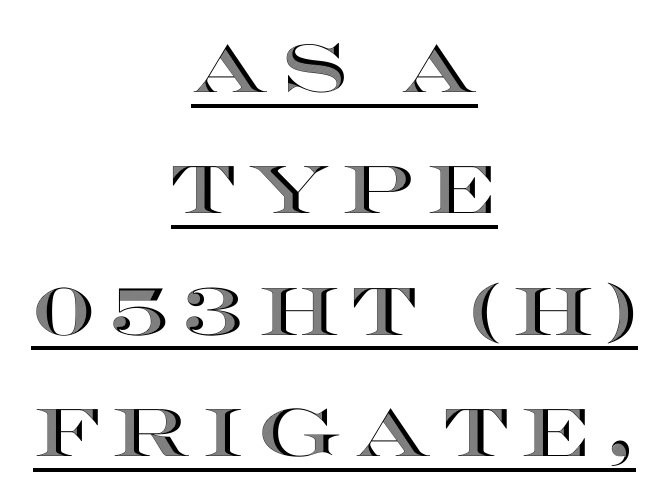
Caption: multi-line text, centered on the measure. A typesetter would call this proportional, since set widths differ per character. Posture: straight, roman, zero tilt. Is the letter spacing exaggerated? Yes — the characters are pushed far apart. The typesetter has applied underlining to the passage shown.
